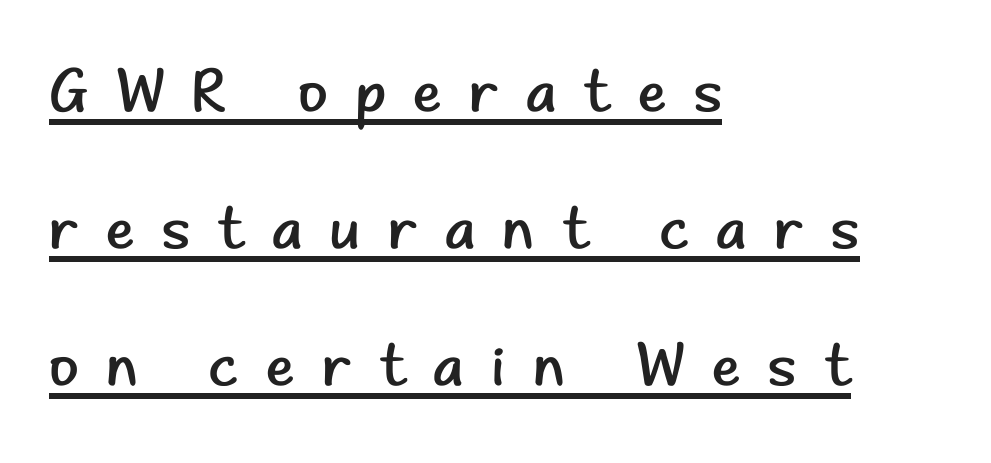
Q: Is the text bold? A: No.
Q: Is the text italic (slanted)? A: No, it is upright.
Q: Is the typeface a serif or a sans-serif typeface? A: Sans-serif.
Q: Is the text underlined? A: Yes.
Q: How is the paragraph aligned? A: Left-aligned.
Q: Is the spacing between letters normal or unusually wide? A: Unusually wide.
Q: Is the spacing between lines tight, normal or loose? A: Loose.
Q: Width (condensed, normal, or wide)? A: Normal.
Q: Stroke contrast? A: Low.
Q: x-height? A: Small.
Q: Monospaced? A: No.
